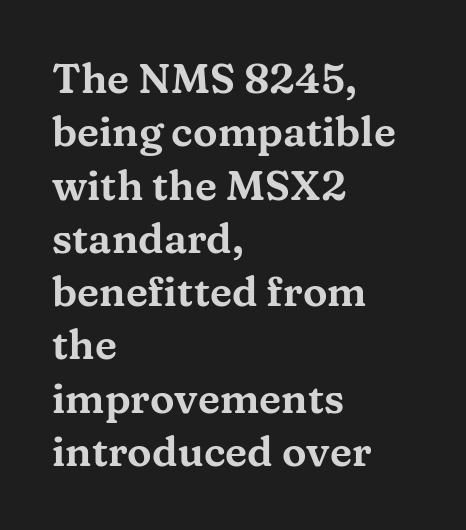
A typesetter would call this proportional, since set widths differ per character. Quick note: underline off. A roman cut, with each character standing at attention. Here the glyphs are tracked normally, forming tight word shapes. Baseline-to-baseline distance is the conventional proportion of letter height. The type family on display is of the serif kind.
